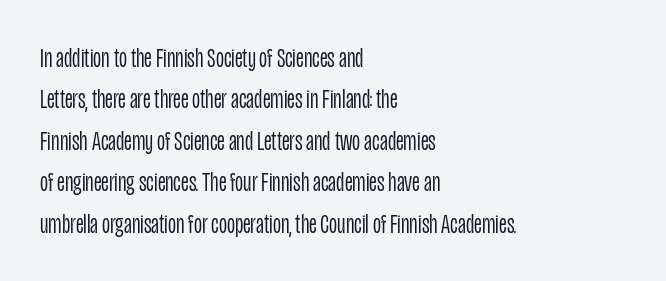
The image shows 28 px light, condensed sans-serif type, upright; set left-aligned, normal line spacing (1.48x), normal letter spacing, not underlined; low stroke contrast and a large x-height.
